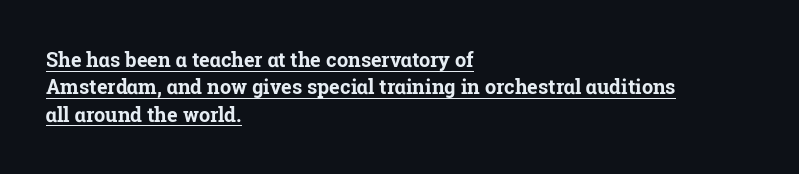
Whoever set this chose a conventional vertical rhythm. The font's upright variant was chosen for this text. Layout note: lines flush left. What stands out about the letter spacing? Nothing — it is the standard amount. These words are printed bold, with thick strokes throughout. Underline: present.
